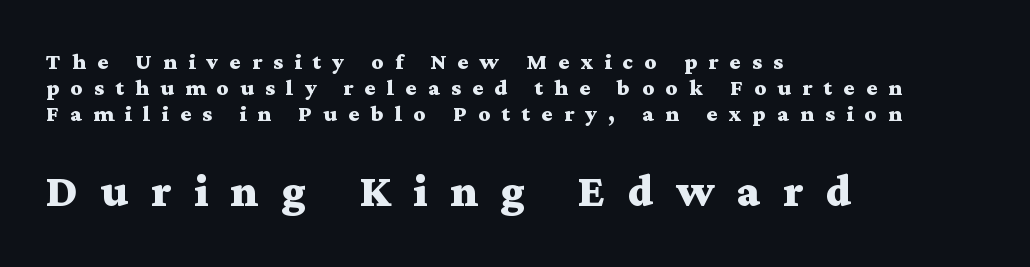
{"serif": "yes", "italic": "no", "bold": "yes", "weight": "bold", "width": "wide", "stroke_contrast": "medium", "x_height": "medium", "monospaced": "no", "underline": "no", "align": "left", "line_spacing": "tight", "line_spacing_ratio": 1.14, "letter_spacing": "wide", "letter_spacing_em": 0.49, "larger_block": "second", "size_ratio": 2.0, "glyph_px": 46}
